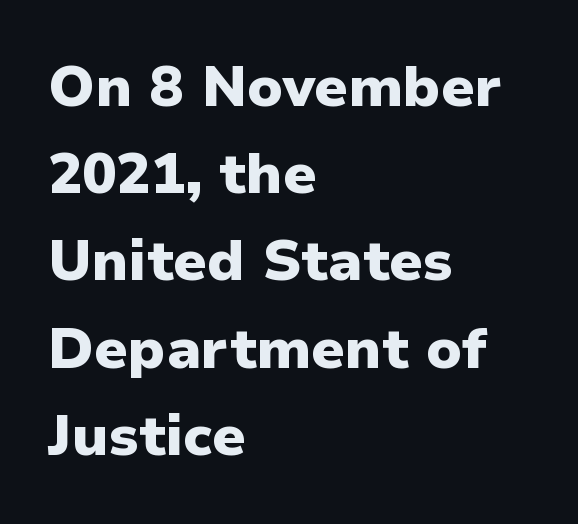
{"serif": "no", "italic": "no", "bold": "yes", "weight": "heavy", "width": "normal", "stroke_contrast": "low", "x_height": "medium", "monospaced": "no", "underline": "no", "align": "left", "line_spacing": "normal", "line_spacing_ratio": 1.53, "letter_spacing": "normal", "letter_spacing_em": 0.0, "glyph_px": 57}
